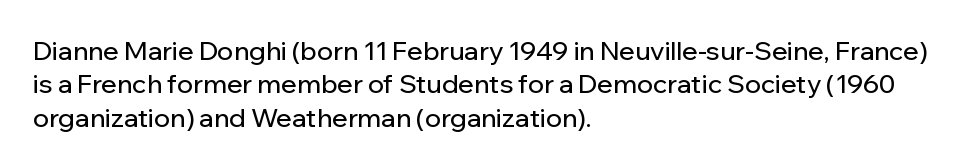
The image shows 26 px text type, upright; set left-aligned, normal line spacing (1.28x), normal letter spacing, not underlined.
